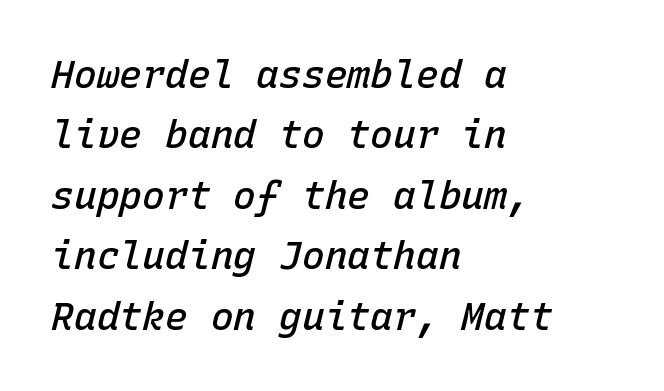
Q: Is the text bold? A: Semi-bold.
Q: Is the text italic (slanted)? A: Yes, it leans right by about 15 degrees.
Q: Is the text underlined? A: No.
Q: How is the paragraph aligned? A: Left-aligned.
Q: Is the spacing between letters normal or unusually wide? A: Normal.
Q: Is the spacing between lines tight, normal or loose? A: Normal.
Q: Width (condensed, normal, or wide)? A: Normal.
Q: Stroke contrast? A: Low.
Q: x-height? A: Medium.
Q: Monospaced? A: Yes.
